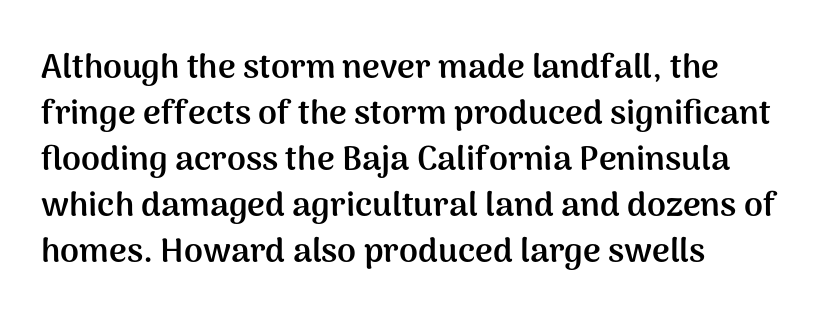
{"serif": "no", "italic": "no", "bold": "yes", "weight": "semibold", "width": "normal", "stroke_contrast": "medium", "x_height": "medium", "monospaced": "no", "underline": "no", "align": "left", "line_spacing": "normal", "line_spacing_ratio": 1.35, "letter_spacing": "normal", "letter_spacing_em": 0.0, "glyph_px": 34}
